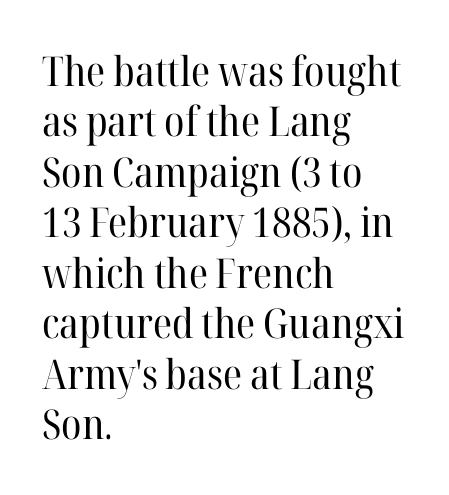
The image shows 41 px regular-weight serif type, upright; set left-aligned, line spacing 1.23x, normal letter spacing, not underlined; high stroke contrast and a medium x-height.
